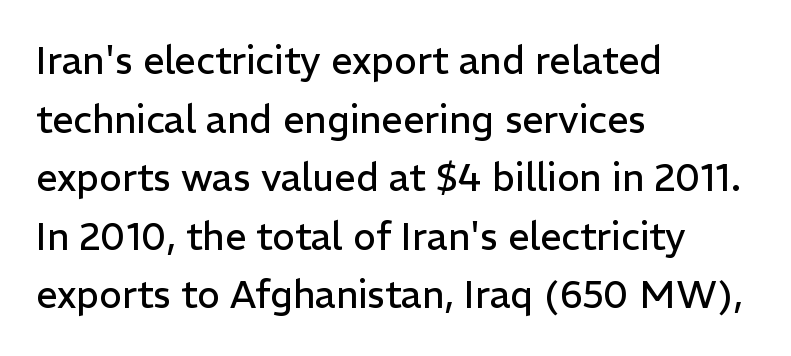
Is this a sans? Yes — the strokes have no serifs. Each letter keeps its own natural width here, so spacing adapts to shape. Unbolded letterforms with no extra heft. Every stem runs plumb, perpendicular to the baseline. The rendering keeps characters at their native spacing.
